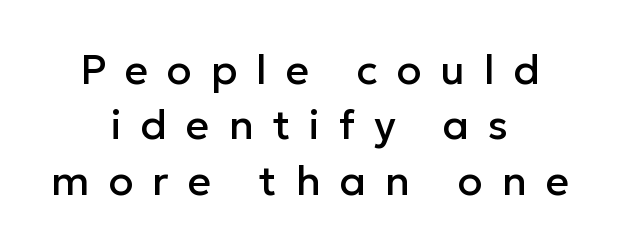
The rendering uses a moderate line-height, typical for paragraphs. Plain, unruled lines of type. The horizontal fit of the characters is loose and conspicuously gappy. The typeface chosen for these lines omits serifs.
